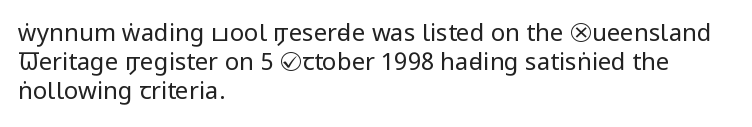
Q: Is the text bold? A: No.
Q: Is the text italic (slanted)? A: No, it is upright.
Q: Is the text underlined? A: No.
Q: How is the paragraph aligned? A: Left-aligned.
Q: Is the spacing between letters normal or unusually wide? A: Normal.
